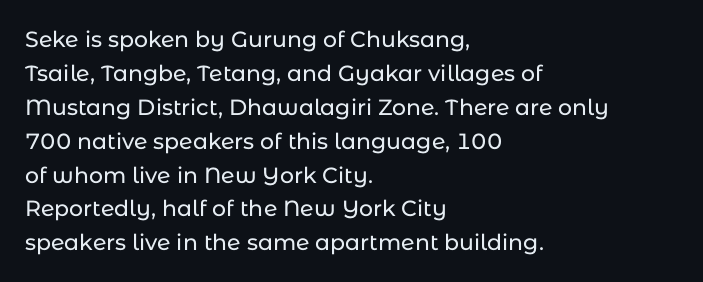
The image shows 22 px text type, upright; set left-aligned, normal line spacing (1.54x), normal letter spacing, not underlined.
